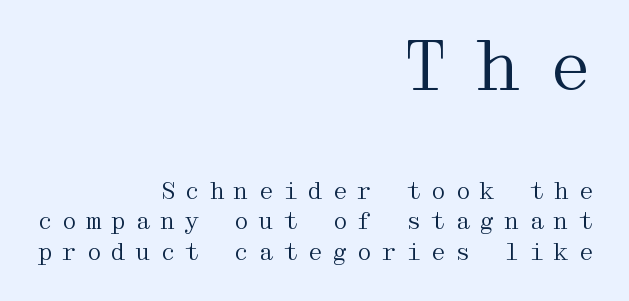
{"serif": "yes", "italic": "no", "bold": "no", "weight": "regular", "width": "wide", "stroke_contrast": "medium", "x_height": "medium", "underline": "no", "align": "right", "line_spacing": "normal", "line_spacing_ratio": 1.33, "letter_spacing": "wide", "letter_spacing_em": 0.37, "larger_block": "first", "size_ratio": 2.96, "glyph_px": 68}
